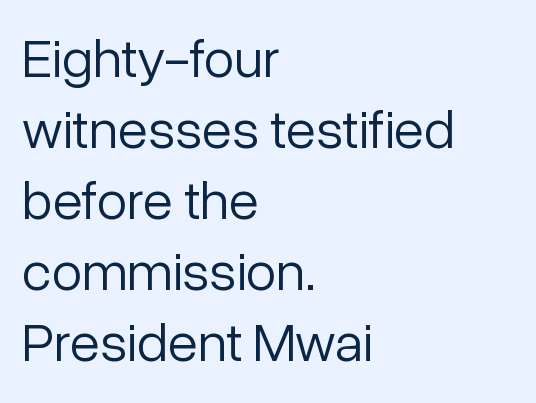
{"serif": "no", "italic": "no", "bold": "no", "weight": "light", "width": "normal", "stroke_contrast": "low", "x_height": "medium", "monospaced": "no", "underline": "no", "align": "left", "line_spacing": "normal", "line_spacing_ratio": 1.29, "letter_spacing": "normal", "letter_spacing_em": 0.0, "glyph_px": 55}
